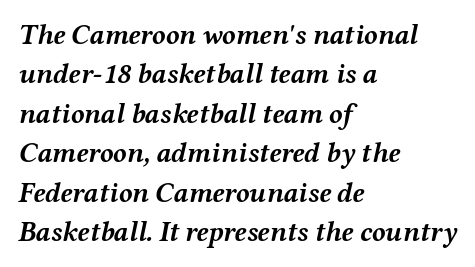
Q: Is the text bold? A: Yes.
Q: Is the text italic (slanted)? A: Yes, it leans right by about 12 degrees.
Q: Is the text underlined? A: No.
Q: How is the paragraph aligned? A: Left-aligned.
Q: Is the spacing between letters normal or unusually wide? A: Normal.
Q: Is the spacing between lines tight, normal or loose? A: Normal.
Q: Width (condensed, normal, or wide)? A: Wide.
Q: Stroke contrast? A: Medium.
Q: x-height? A: Medium.
Q: Monospaced? A: No.
